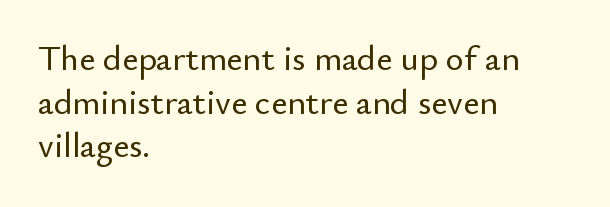
Q: Is the text italic (slanted)? A: No, it is upright.
Q: Is the typeface a serif or a sans-serif typeface? A: Sans-serif.
Q: Is the text underlined? A: No.
Q: How is the paragraph aligned? A: Left-aligned.
Q: Is the spacing between letters normal or unusually wide? A: Normal.
Q: Is the spacing between lines tight, normal or loose? A: Normal.
Q: Width (condensed, normal, or wide)? A: Normal.
Q: Stroke contrast? A: Low.
Q: x-height? A: Small.
Q: Monospaced? A: No.
